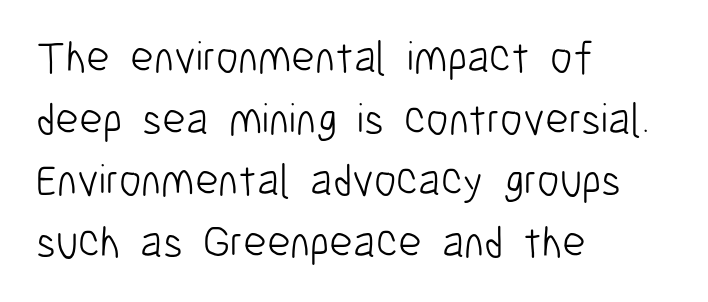
The image shows 45 px light, condensed sans-serif type, upright; set left-aligned, normal line spacing (1.37x), normal letter spacing, not underlined; low stroke contrast and a medium x-height.
